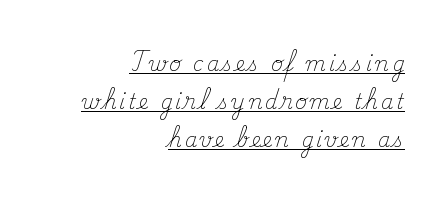
{"bold": "no", "underline": "yes", "align": "right", "line_spacing": "loose", "line_spacing_ratio": 1.91, "glyph_px": 20}
